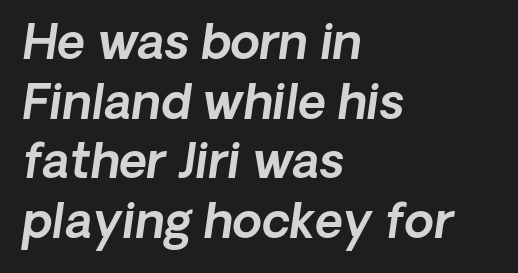
Q: Is the text italic (slanted)? A: Yes, it leans right by about 8 degrees.
Q: Is the text underlined? A: No.
Q: How is the paragraph aligned? A: Left-aligned.
Q: Is the spacing between letters normal or unusually wide? A: Normal.
Q: Width (condensed, normal, or wide)? A: Normal.
Q: x-height? A: Medium.
Q: Monospaced? A: No.
